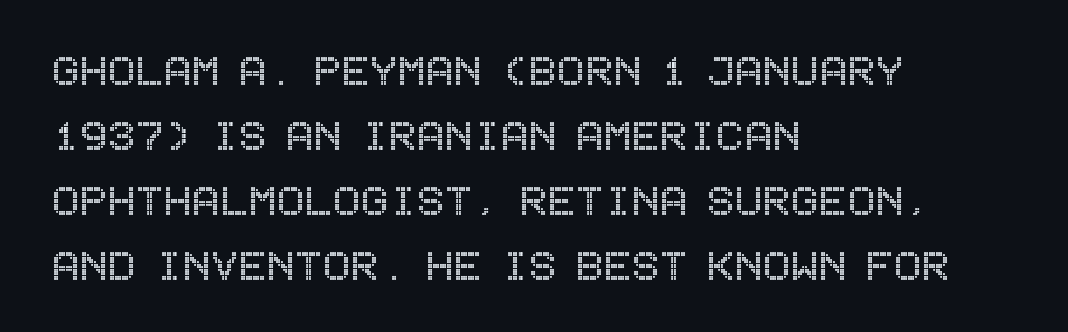
The image shows 52 px condensed type, upright; set left-aligned, normal line spacing (1.25x), normal letter spacing, not underlined; a large x-height.
